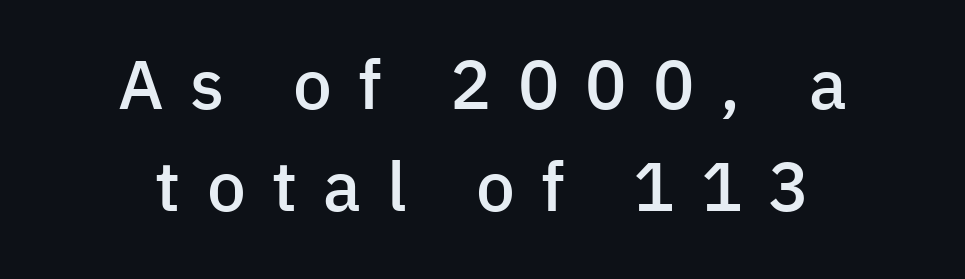
Q: Is the text bold? A: Semi-bold.
Q: Is the text italic (slanted)? A: No, it is upright.
Q: Is the typeface a serif or a sans-serif typeface? A: Sans-serif.
Q: Is the text underlined? A: No.
Q: How is the paragraph aligned? A: Centered.
Q: Is the spacing between letters normal or unusually wide? A: Unusually wide.
Q: Is the spacing between lines tight, normal or loose? A: Normal.
Q: Width (condensed, normal, or wide)? A: Normal.
Q: Stroke contrast? A: Low.
Q: x-height? A: Medium.
Q: Monospaced? A: No.
